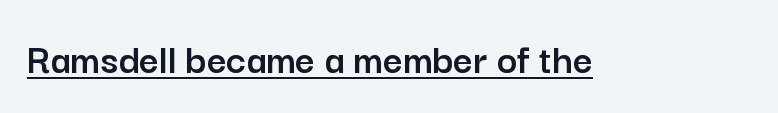
{"serif": "no", "italic": "no", "width": "normal", "stroke_contrast": "low", "x_height": "medium", "monospaced": "no", "underline": "yes", "letter_spacing": "normal", "letter_spacing_em": 0.0, "glyph_px": 43}
